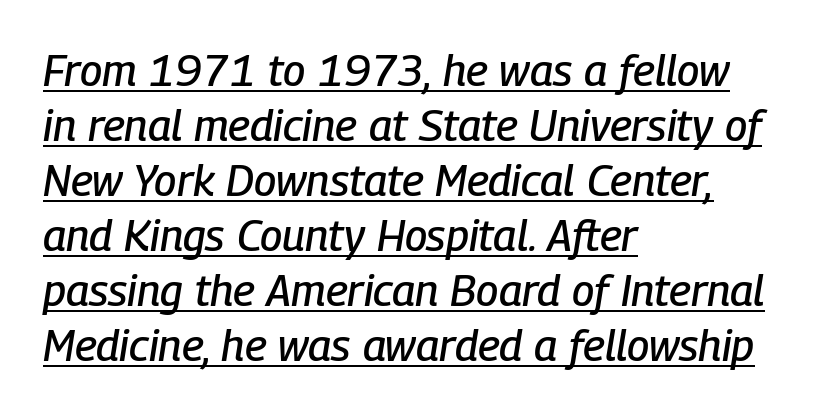
{"italic": "yes", "lean": "right", "slant_degrees": 9, "width": "condensed", "stroke_contrast": "low", "x_height": "medium", "monospaced": "no", "underline": "yes", "align": "left", "line_spacing": "normal", "line_spacing_ratio": 1.25, "letter_spacing": "normal", "letter_spacing_em": 0.0, "glyph_px": 44}
